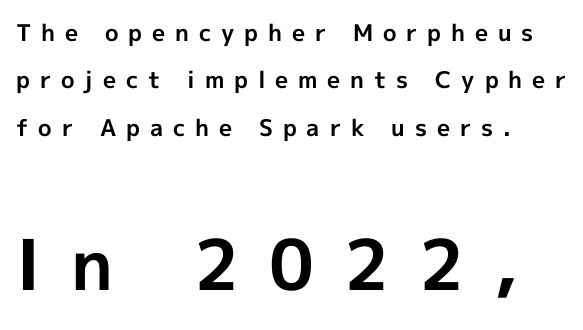
The image shows 70 px bold sans-serif type, upright; set left-aligned, loose line spacing (2.06x), unusually wide letter spacing (+0.43 em), not underlined; the second (bottom) block is 3.04x larger; a medium x-height.
